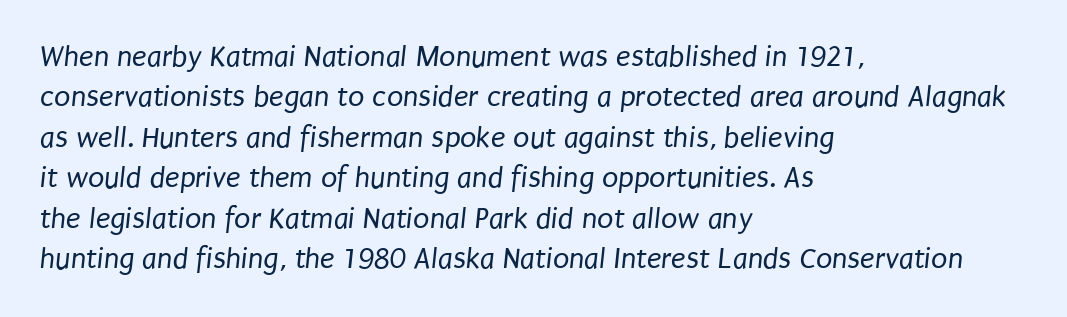
{"serif": "no", "bold": "no", "weight": "regular", "width": "condensed", "stroke_contrast": "low", "x_height": "large", "monospaced": "no", "underline": "no", "align": "left", "line_spacing": "normal", "line_spacing_ratio": 1.35, "letter_spacing": "normal", "letter_spacing_em": 0.0, "glyph_px": 30}
